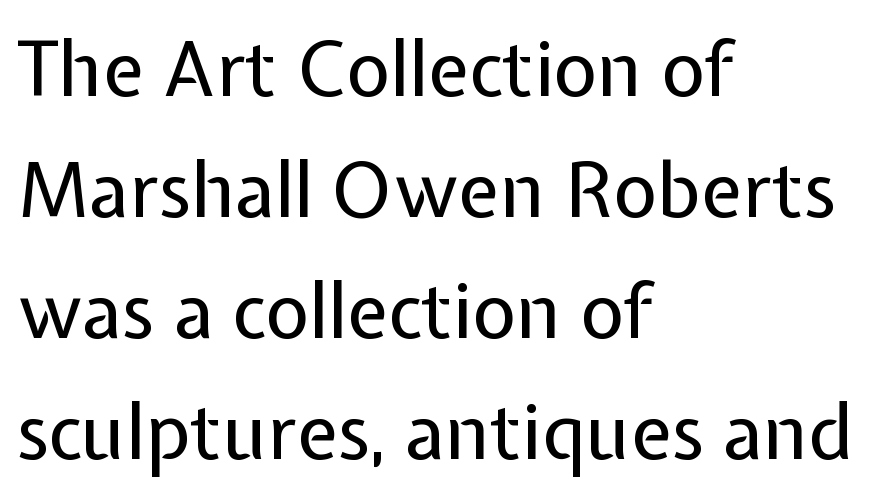
Q: Is the text bold? A: No.
Q: Is the text italic (slanted)? A: No, it is upright.
Q: Is the typeface a serif or a sans-serif typeface? A: Sans-serif.
Q: Is the text underlined? A: No.
Q: How is the paragraph aligned? A: Left-aligned.
Q: Is the spacing between letters normal or unusually wide? A: Normal.
Q: Is the spacing between lines tight, normal or loose? A: Normal.
Q: Width (condensed, normal, or wide)? A: Normal.
Q: Stroke contrast? A: Low.
Q: x-height? A: Medium.
Q: Monospaced? A: No.
